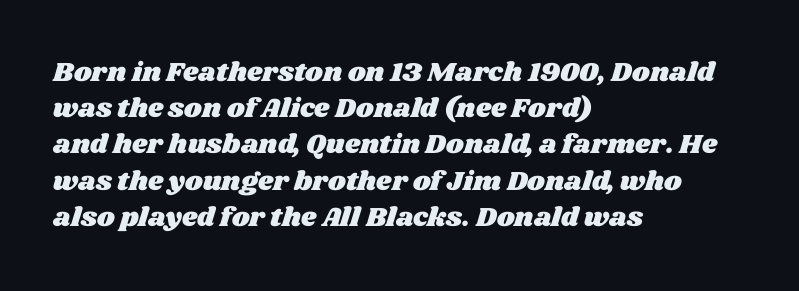
Is the block centered? No — it sits flush against the left margin. Regular leading. Any mark beneath the type? The region is blank. Between one letter and the next there's only the usual sliver of space.
